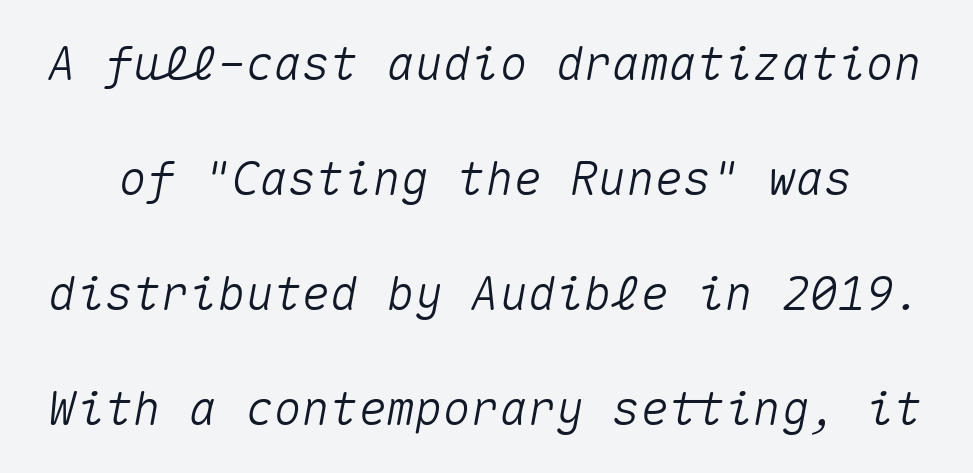
The words here are not underlined. The rendering keeps characters at their native spacing. You could count columns in this text — the font is strictly monospaced. This is oblique type, the kind used for emphasis or titles. The designer dialed line spacing up above the default.
